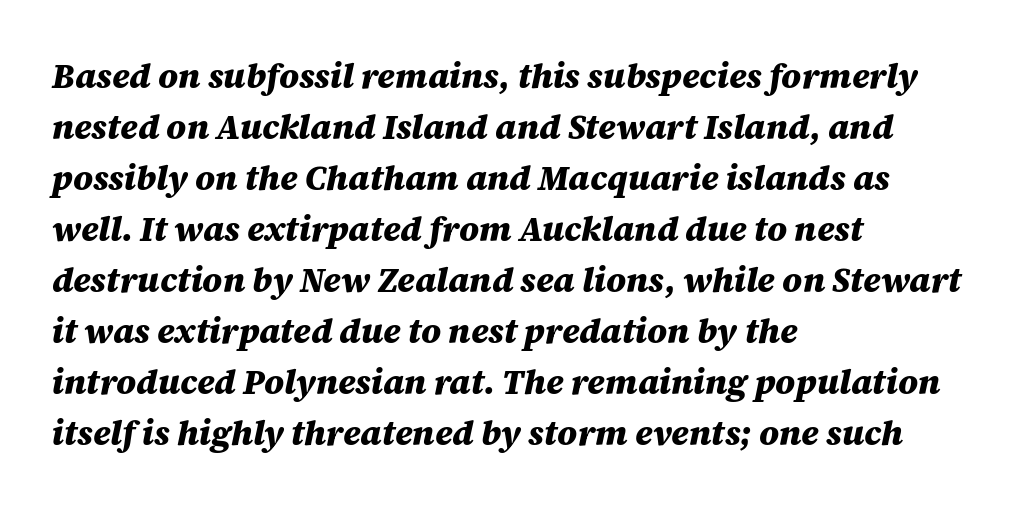
The image shows 34 px heavy type, italic (leaning right); set left-aligned, normal line spacing (1.5x), normal letter spacing, not underlined; medium stroke contrast and a large x-height.
